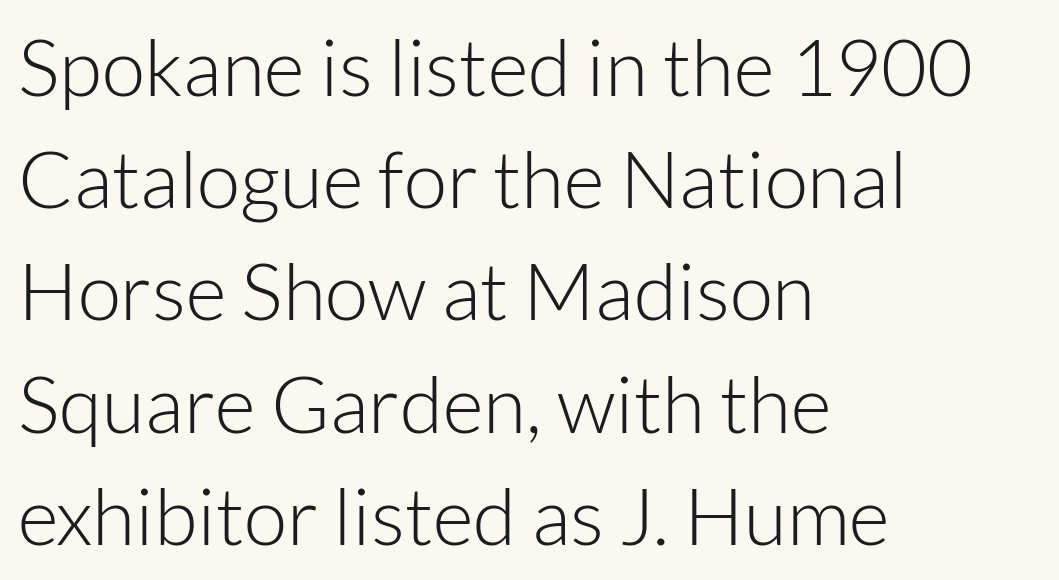
I'd call this a sans setting — the letters go barefoot. Is this a fixed-width face? No — the glyphs have proportional, varying widths. Each line starts at the same left margin while the right side varies. Bare-footed words on every line.
